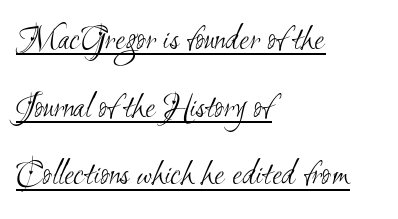
Q: Is the text bold? A: No.
Q: Is the typeface a serif or a sans-serif typeface? A: Sans-serif.
Q: Is the text underlined? A: Yes.
Q: How is the paragraph aligned? A: Left-aligned.
Q: Is the spacing between letters normal or unusually wide? A: Normal.
Q: Width (condensed, normal, or wide)? A: Condensed.
Q: Stroke contrast? A: Medium.
Q: x-height? A: Small.
Q: Monospaced? A: No.
